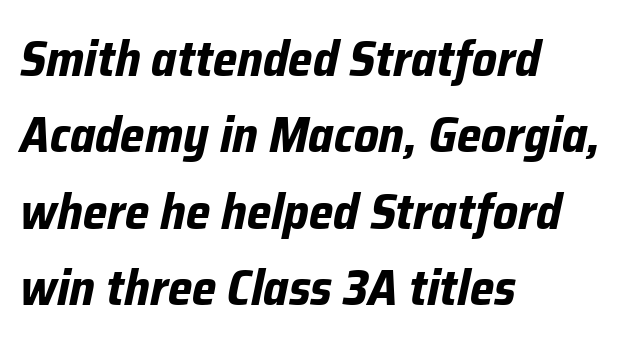
The image shows 49 px bold type, italic (leaning right); set left-aligned, normal line spacing (1.56x), normal letter spacing, not underlined; low stroke contrast and a medium x-height.
